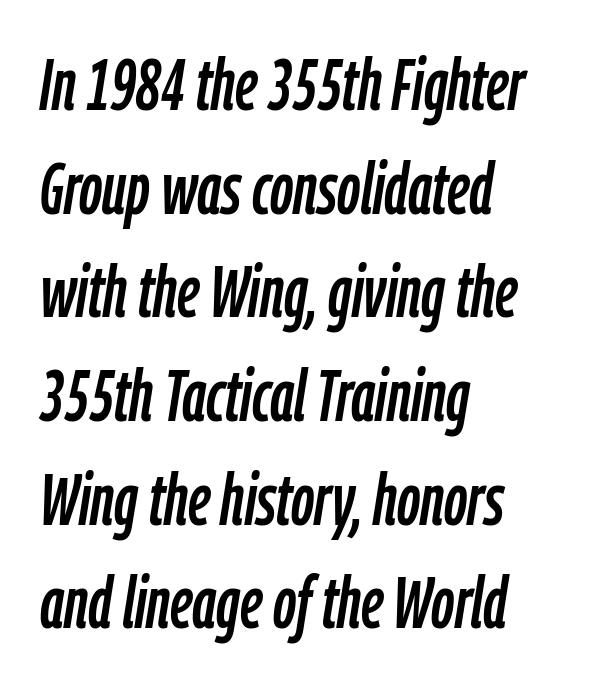
{"italic": "yes", "lean": "right", "slant_degrees": 9, "width": "condensed", "stroke_contrast": "low", "x_height": "medium", "monospaced": "no", "underline": "no", "align": "left", "line_spacing": "normal", "line_spacing_ratio": 1.44, "letter_spacing": "normal", "letter_spacing_em": 0.0, "glyph_px": 72}
